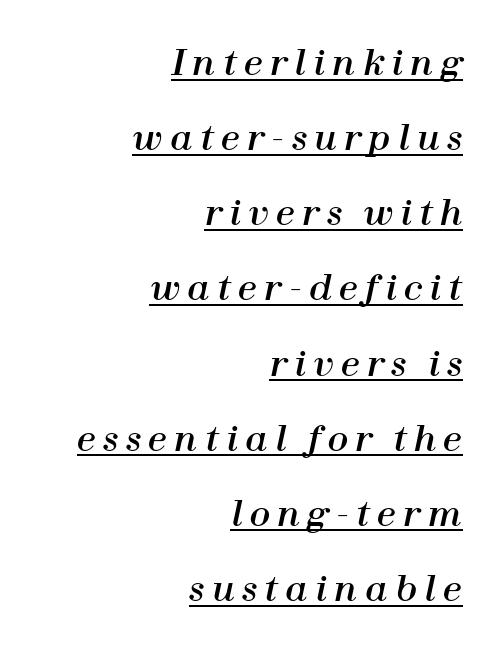
{"italic": "yes", "lean": "right", "slant_degrees": 12, "width": "normal", "stroke_contrast": "high", "x_height": "medium", "monospaced": "no", "underline": "yes", "align": "right", "line_spacing": "loose", "line_spacing_ratio": 2.21, "letter_spacing": "wide", "letter_spacing_em": 0.21, "glyph_px": 34}
